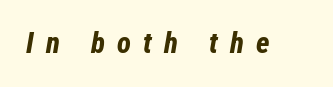
Q: Is the text bold? A: Yes.
Q: Is the text italic (slanted)? A: Yes, it leans right by about 12 degrees.
Q: Is the text underlined? A: No.
Q: Is the spacing between letters normal or unusually wide? A: Unusually wide.
Q: Width (condensed, normal, or wide)? A: Condensed.
Q: Stroke contrast? A: Low.
Q: x-height? A: Medium.
Q: Monospaced? A: No.
